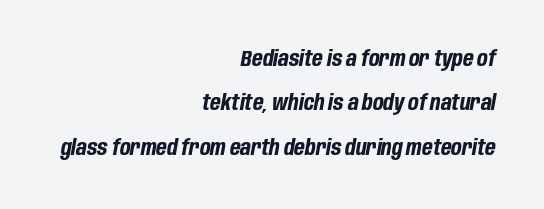
Q: Is the text bold? A: Yes.
Q: Is the text italic (slanted)? A: Yes, it leans right by about 10 degrees.
Q: Is the text underlined? A: No.
Q: How is the paragraph aligned? A: Right-aligned.
Q: Is the spacing between letters normal or unusually wide? A: Normal.
Q: Is the spacing between lines tight, normal or loose? A: Loose.
